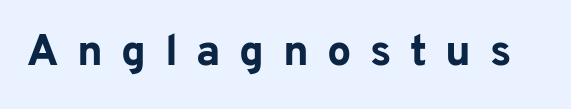
The image shows 43 px bold sans-serif type, upright; set unusually wide letter spacing (+0.43 em), not underlined; low stroke contrast and a medium x-height.
